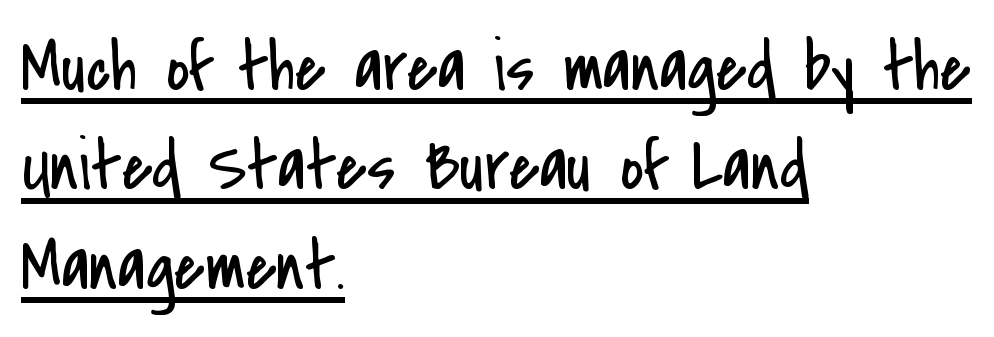
Q: Is the text bold? A: No.
Q: Is the text italic (slanted)? A: No, it is upright.
Q: Is the typeface a serif or a sans-serif typeface? A: Sans-serif.
Q: Is the text underlined? A: Yes.
Q: How is the paragraph aligned? A: Left-aligned.
Q: Is the spacing between letters normal or unusually wide? A: Normal.
Q: Is the spacing between lines tight, normal or loose? A: Normal.
Q: Width (condensed, normal, or wide)? A: Condensed.
Q: Stroke contrast? A: Low.
Q: x-height? A: Small.
Q: Monospaced? A: No.
